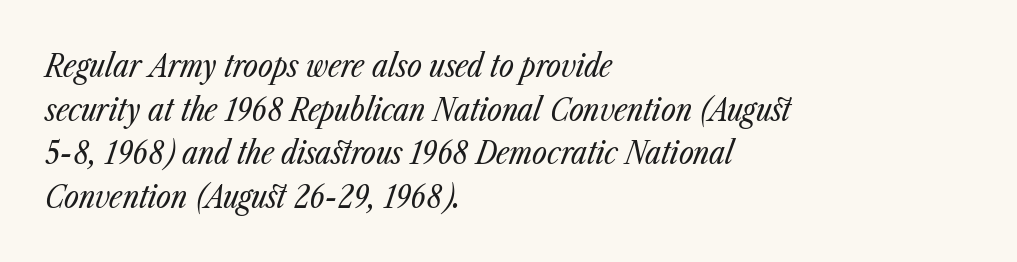
The image shows 32 px regular-weight, condensed type, italic (leaning right); set left-aligned, normal line spacing (1.36x), normal letter spacing, not underlined; low stroke contrast and a medium x-height.
